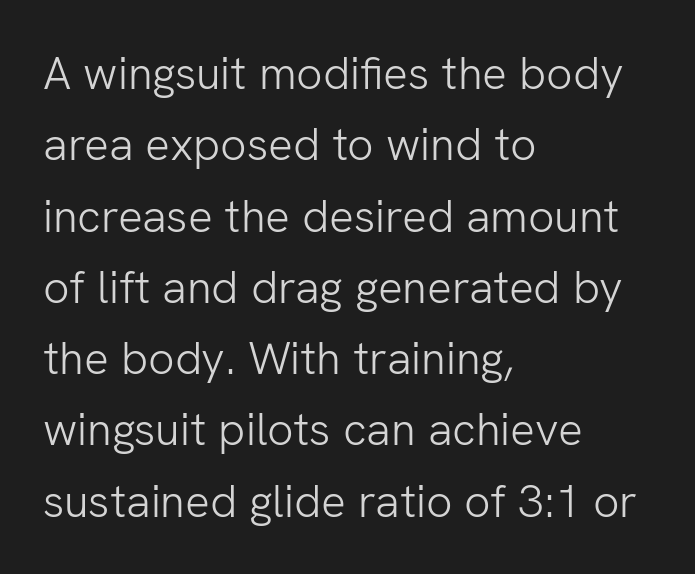
Standard letterfit; no display-style spreading of the glyphs. A classic flush-left, rag-right setting is used for this passage. A quiet, ordinary-to-light weight characterises the typeface. If you measured baseline to baseline, you'd find a middling distance. The type family on display is of the sans-serif kind. Italic? Not at all — the glyphs are vertical.
